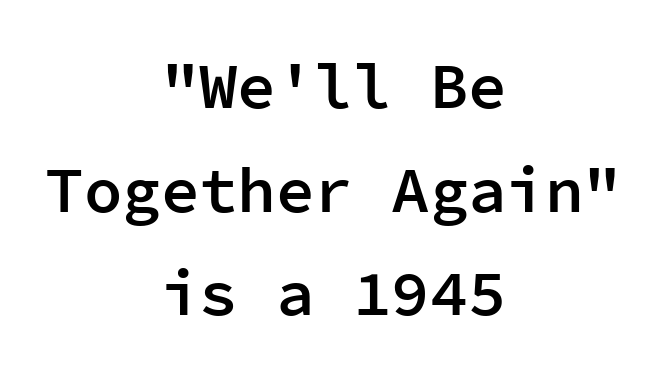
{"serif": "no", "italic": "no", "bold": "semi", "weight": "semibold", "width": "normal", "stroke_contrast": "low", "x_height": "medium", "monospaced": "yes", "underline": "no", "align": "center", "line_spacing": "normal", "line_spacing_ratio": 1.62, "letter_spacing": "normal", "letter_spacing_em": 0.0, "glyph_px": 64}
